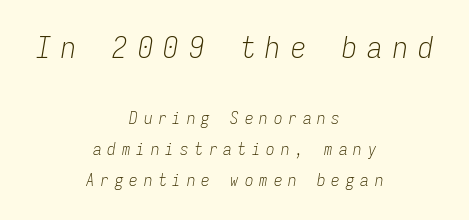
Q: Is the text bold? A: No.
Q: Is the text italic (slanted)? A: Yes, it leans right by about 9 degrees.
Q: Is the text underlined? A: No.
Q: How is the paragraph aligned? A: Centered.
Q: Is the spacing between letters normal or unusually wide? A: Unusually wide.
Q: Which block of text is set in a larger size, the first (top) or the second (bottom)? A: The first (top) one.
Q: Width (condensed, normal, or wide)? A: Condensed.
Q: Stroke contrast? A: Low.
Q: x-height? A: Medium.
Q: Monospaced? A: Yes.
